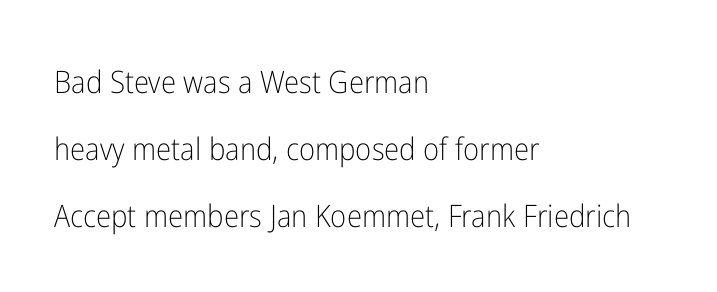
Ordinary non-slanted type is in use. The baseline area is clear. The designer dialed line spacing up above the default. The strokes carry an ordinary text weight at most. No feet cap the strokes, marking this as sans-serif type.
